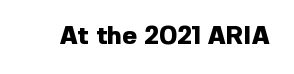
The image shows 25 px bold type, upright; set normal letter spacing, not underlined.
